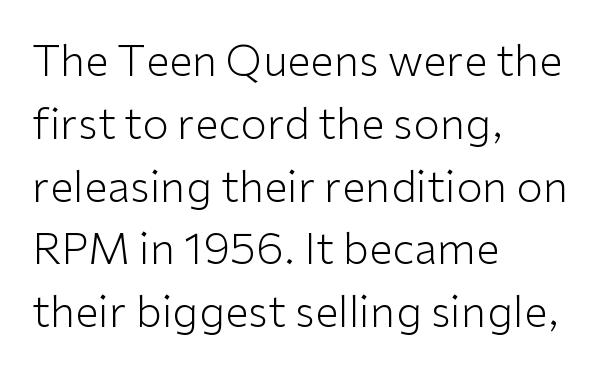
{"serif": "no", "italic": "no", "bold": "no", "weight": "light", "width": "normal", "stroke_contrast": "low", "x_height": "medium", "monospaced": "no", "underline": "no", "align": "left", "line_spacing": "normal", "line_spacing_ratio": 1.46, "letter_spacing": "normal", "letter_spacing_em": 0.0, "glyph_px": 43}
